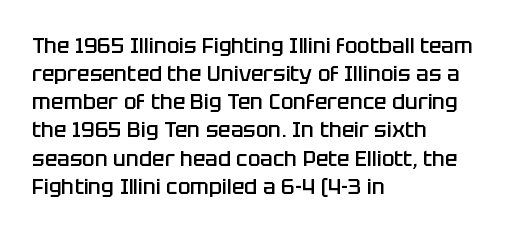
Q: Is the text bold? A: Semi-bold.
Q: Is the text italic (slanted)? A: No, it is upright.
Q: Is the text underlined? A: No.
Q: How is the paragraph aligned? A: Left-aligned.
Q: Is the spacing between letters normal or unusually wide? A: Normal.
Q: Is the spacing between lines tight, normal or loose? A: Normal.
